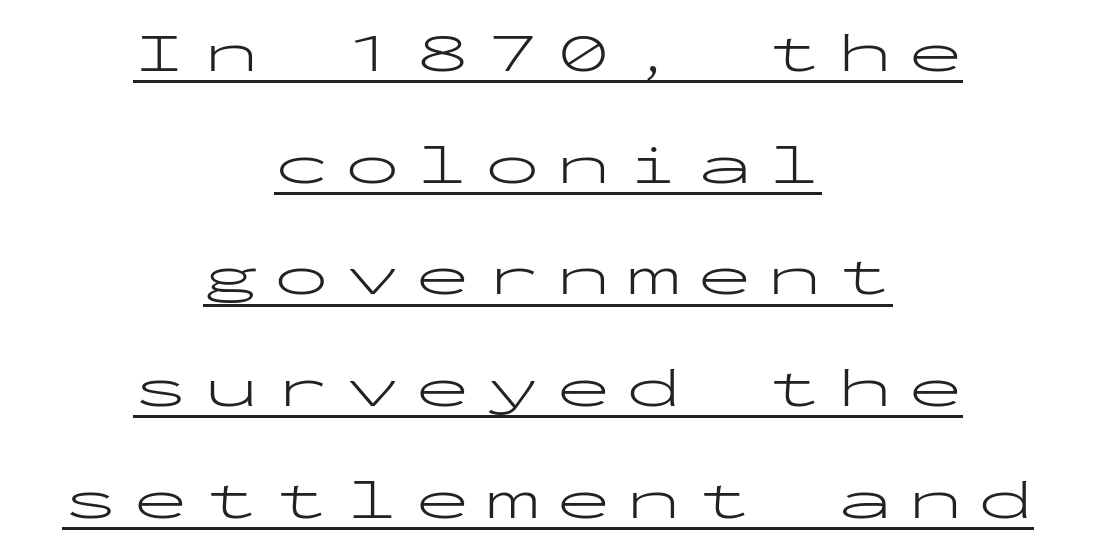
The image shows 55 px light, wide sans-serif type, upright, monospaced; set centered, loose line spacing (2.03x), unusually wide letter spacing (+0.28 em), underlined; low stroke contrast and a medium x-height.
